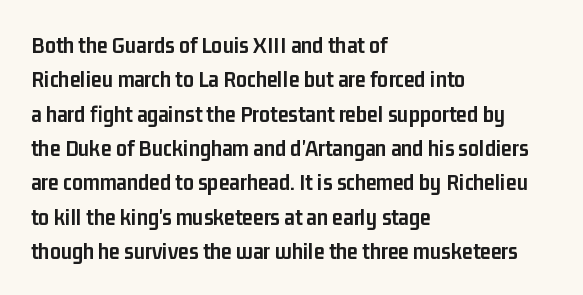
{"italic": "no", "bold": "yes", "underline": "no", "align": "left", "line_spacing": "normal", "line_spacing_ratio": 1.43, "letter_spacing": "normal", "letter_spacing_em": 0.0, "glyph_px": 24}
